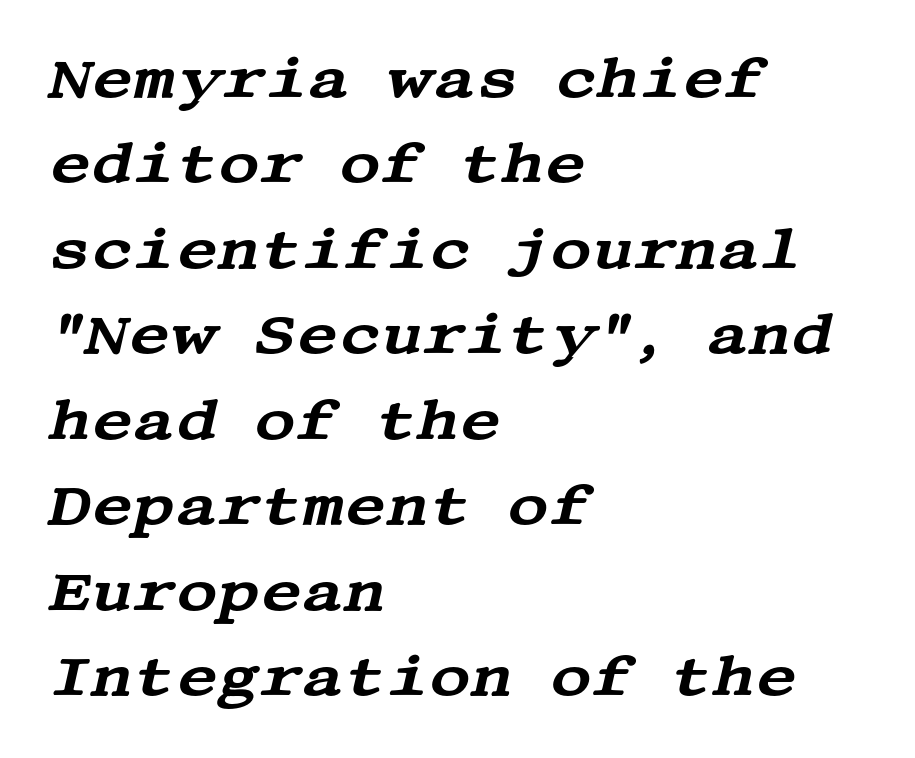
{"serif": "yes", "italic": "yes", "lean": "right", "slant_degrees": 13, "width": "wide", "stroke_contrast": "medium", "x_height": "large", "underline": "no", "align": "left", "line_spacing": "normal", "line_spacing_ratio": 1.5, "letter_spacing": "normal", "letter_spacing_em": 0.0, "glyph_px": 57}
